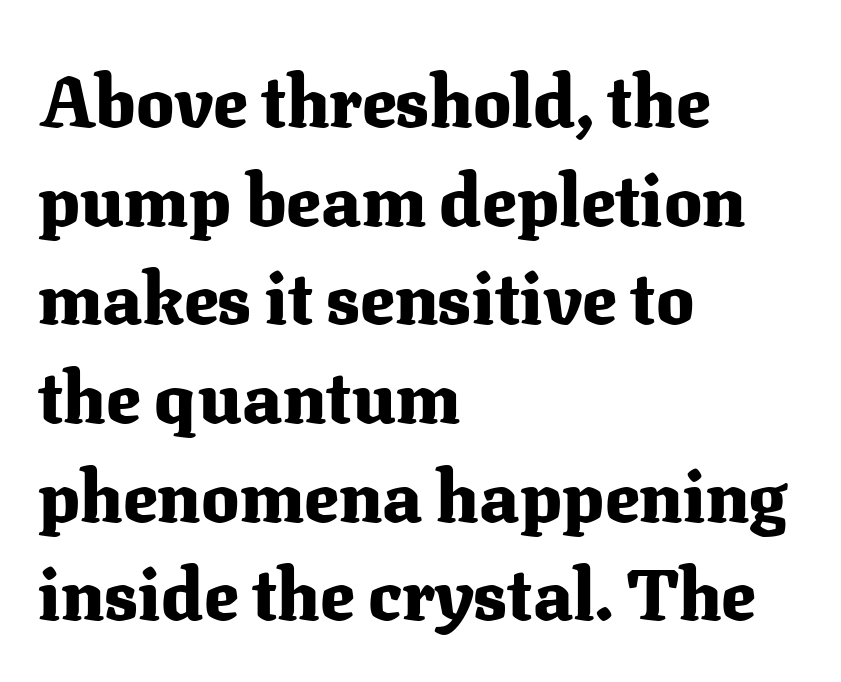
Q: Is the text bold? A: Yes.
Q: Is the text italic (slanted)? A: No, it is upright.
Q: Is the typeface a serif or a sans-serif typeface? A: Serif.
Q: Is the text underlined? A: No.
Q: How is the paragraph aligned? A: Left-aligned.
Q: Is the spacing between letters normal or unusually wide? A: Normal.
Q: Is the spacing between lines tight, normal or loose? A: Normal.
Q: Width (condensed, normal, or wide)? A: Normal.
Q: Stroke contrast? A: Medium.
Q: x-height? A: Medium.
Q: Monospaced? A: No.
